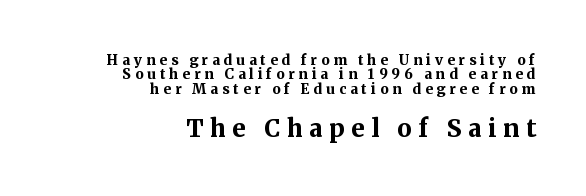
{"italic": "no", "bold": "yes", "underline": "no", "align": "right", "line_spacing": "tight", "line_spacing_ratio": 1.03, "letter_spacing": "wide", "letter_spacing_em": 0.28, "larger_block": "second", "size_ratio": 1.71, "glyph_px": 24}
